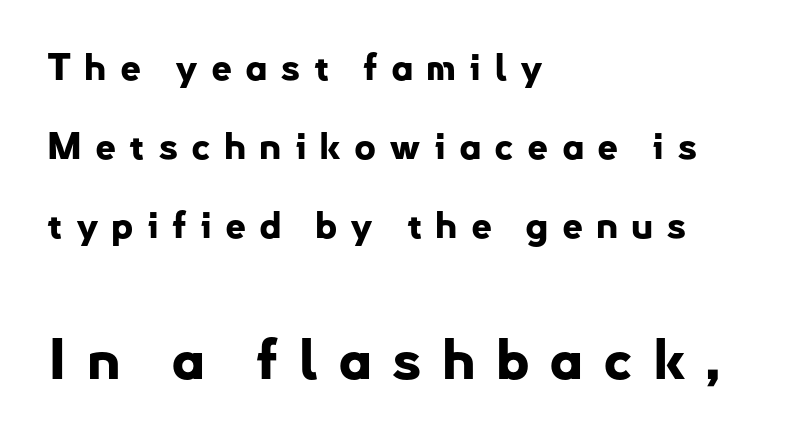
Q: Is the text bold? A: Yes.
Q: Is the text italic (slanted)? A: No, it is upright.
Q: Is the typeface a serif or a sans-serif typeface? A: Sans-serif.
Q: Is the text underlined? A: No.
Q: How is the paragraph aligned? A: Left-aligned.
Q: Is the spacing between letters normal or unusually wide? A: Unusually wide.
Q: Is the spacing between lines tight, normal or loose? A: Loose.
Q: Which block of text is set in a larger size, the first (top) or the second (bottom)? A: The second (bottom) one.
Q: Width (condensed, normal, or wide)? A: Normal.
Q: Stroke contrast? A: Low.
Q: x-height? A: Small.
Q: Monospaced? A: No.
